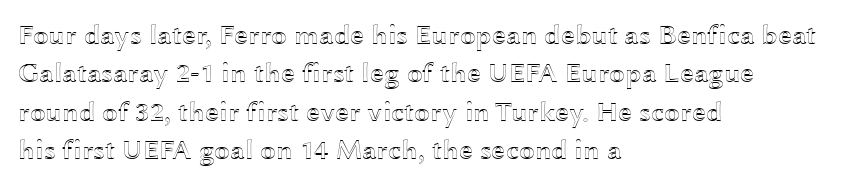
{"italic": "no", "width": "wide", "x_height": "medium", "monospaced": "no", "underline": "no", "align": "left", "line_spacing": "normal", "line_spacing_ratio": 1.37, "letter_spacing": "normal", "letter_spacing_em": 0.0, "glyph_px": 28}
